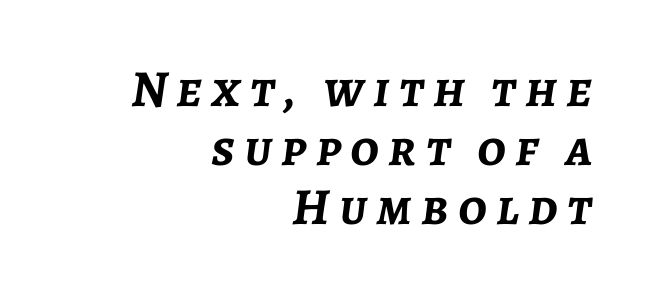
The image shows 52 px semibold type, italic (leaning right); set right-aligned, tight line spacing (1.13x), not underlined; low stroke contrast and a medium x-height.
